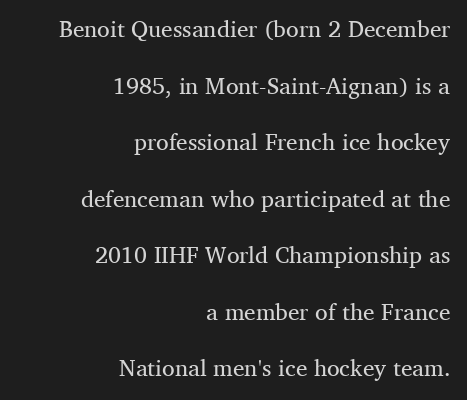
The lettering stays uniformly vertical, giving the passage a roman look. The rag falls on the left side of this text block. These lines stand farther apart than default settings would place them. The passage shown is not underscored anywhere. Does extra space separate the letters? No, they use regular spacing. This is not heavy type; no bold has been used.
